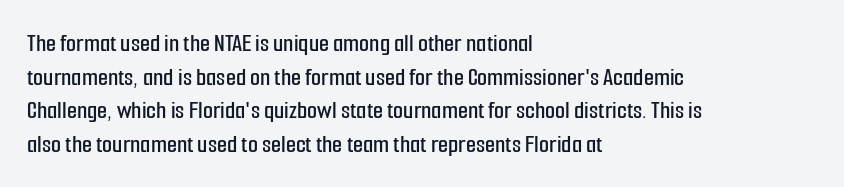
{"italic": "no", "underline": "no", "align": "left", "line_spacing": "normal", "line_spacing_ratio": 1.29, "letter_spacing": "normal", "letter_spacing_em": 0.0, "glyph_px": 26}
